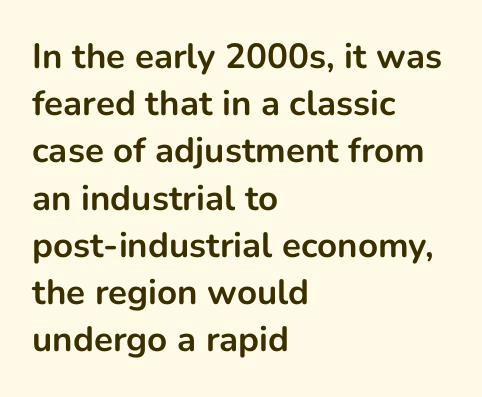
Q: Is the text bold? A: Yes.
Q: Is the text italic (slanted)? A: No, it is upright.
Q: Is the typeface a serif or a sans-serif typeface? A: Sans-serif.
Q: Is the text underlined? A: No.
Q: How is the paragraph aligned? A: Left-aligned.
Q: Is the spacing between letters normal or unusually wide? A: Normal.
Q: Is the spacing between lines tight, normal or loose? A: Normal.
Q: Width (condensed, normal, or wide)? A: Normal.
Q: Stroke contrast? A: Low.
Q: x-height? A: Medium.
Q: Monospaced? A: No.
